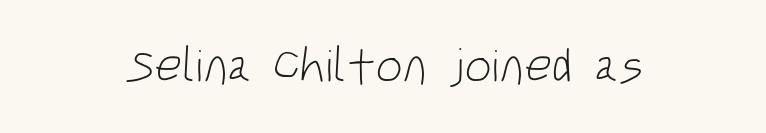
Character widths vary here, with narrow letters taking less room than wide ones. Descenders are the only things crossing below the line. Weight: regular or lighter. The designer went with a sans here, leaving each stem footless. Students, note that the glyphs here touch the page at normal intervals.
